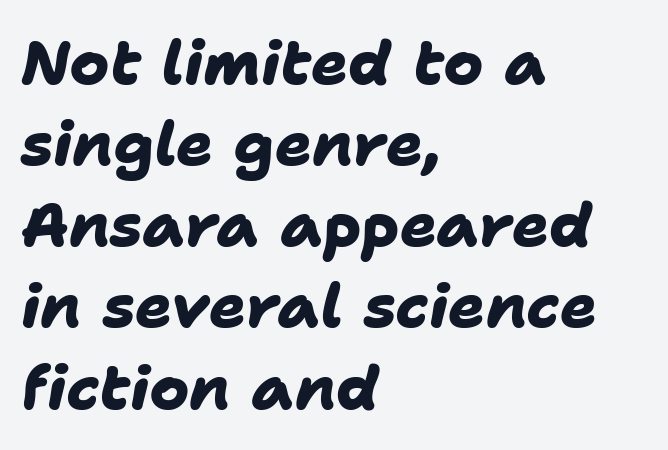
Q: Is the text bold? A: Yes.
Q: Is the typeface a serif or a sans-serif typeface? A: Sans-serif.
Q: Is the text underlined? A: No.
Q: How is the paragraph aligned? A: Left-aligned.
Q: Is the spacing between letters normal or unusually wide? A: Normal.
Q: Is the spacing between lines tight, normal or loose? A: Normal.
Q: Width (condensed, normal, or wide)? A: Normal.
Q: Stroke contrast? A: Low.
Q: x-height? A: Medium.
Q: Monospaced? A: No.
